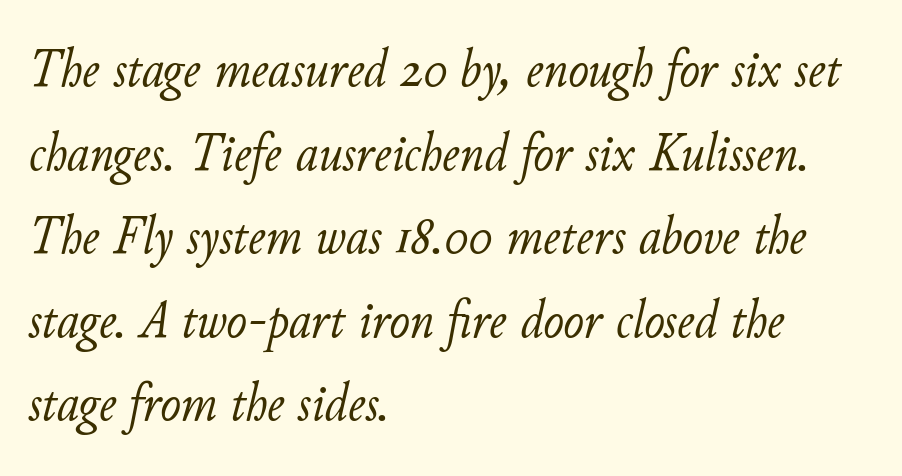
The image shows 55 px light type, italic (leaning right); set left-aligned, normal line spacing (1.52x), normal letter spacing, not underlined; low stroke contrast and a small x-height.
